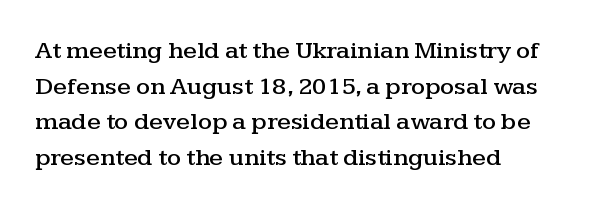
Q: Is the text italic (slanted)? A: No, it is upright.
Q: Is the text underlined? A: No.
Q: How is the paragraph aligned? A: Left-aligned.
Q: Is the spacing between letters normal or unusually wide? A: Normal.
Q: Is the spacing between lines tight, normal or loose? A: Normal.
